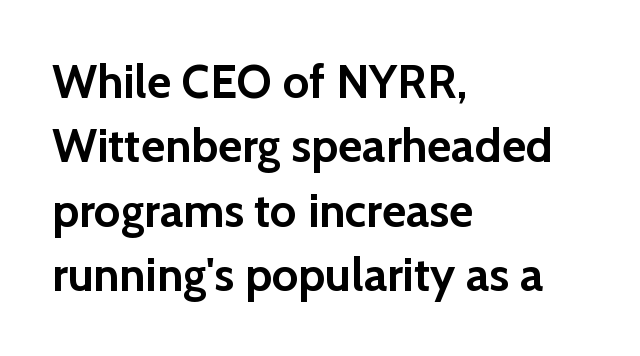
The image shows 47 px semibold sans-serif type, upright; set left-aligned, normal line spacing (1.37x), normal letter spacing, not underlined; low stroke contrast and a medium x-height.
